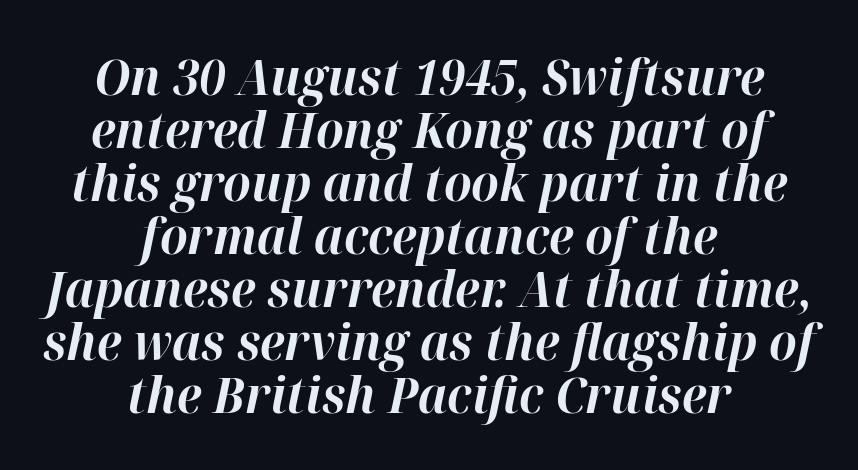
{"italic": "yes", "lean": "right", "slant_degrees": 12, "bold": "yes", "weight": "bold", "width": "normal", "stroke_contrast": "high", "x_height": "medium", "monospaced": "no", "underline": "no", "align": "center", "line_spacing": "tight", "line_spacing_ratio": 1.08, "letter_spacing": "normal", "letter_spacing_em": 0.0, "glyph_px": 49}
